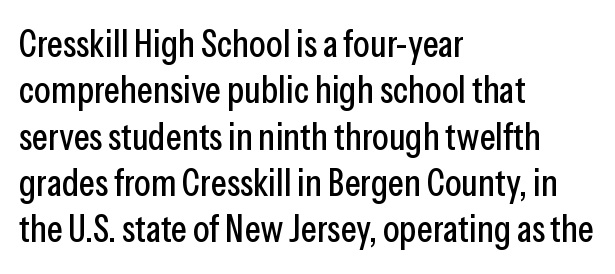
If you drew a ruler down the left edge, every line would touch it. If you drew a line through each stem, it would be perfectly vertical. Nothing sits at the stroke ends, so this counts as sans-serif. You could call the tracking neutral — neither tight nor loose. Each letter keeps its own natural width here, so spacing adapts to shape. The glyphs are unaccompanied by any horizontal stroke below them.
